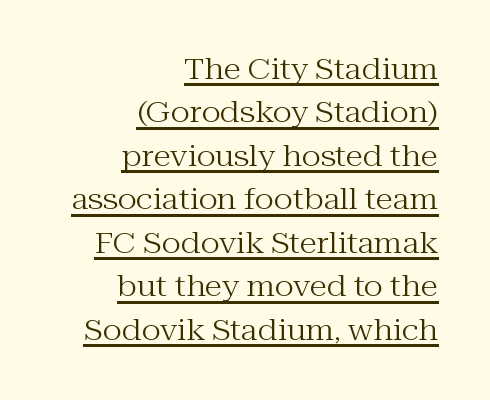
The image shows 29 px regular-weight serif type, upright; set right-aligned, normal line spacing (1.5x), normal letter spacing, underlined; medium stroke contrast and a medium x-height.
